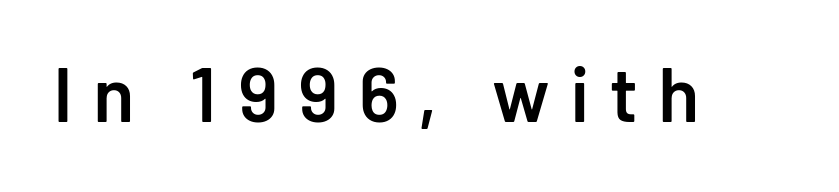
{"serif": "no", "italic": "no", "bold": "semi", "weight": "semibold", "width": "normal", "stroke_contrast": "low", "x_height": "medium", "monospaced": "no", "underline": "no", "letter_spacing": "wide", "letter_spacing_em": 0.27, "glyph_px": 76}
